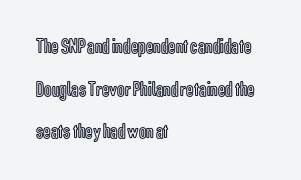
Q: Is the text italic (slanted)? A: No, it is upright.
Q: Is the text underlined? A: No.
Q: How is the paragraph aligned? A: Left-aligned.
Q: Is the spacing between letters normal or unusually wide? A: Normal.
Q: Is the spacing between lines tight, normal or loose? A: Loose.
